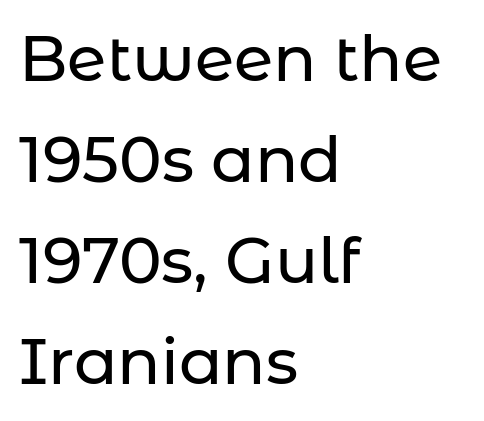
Upright lettering throughout. The passage shown is typeset with a sans-serif family. Honestly, the row spacing looks completely unremarkable. A clean baseline with only descenders dipping below it. Does extra space separate the letters? No, they use regular spacing. The compositor pushed each line to the left boundary.
